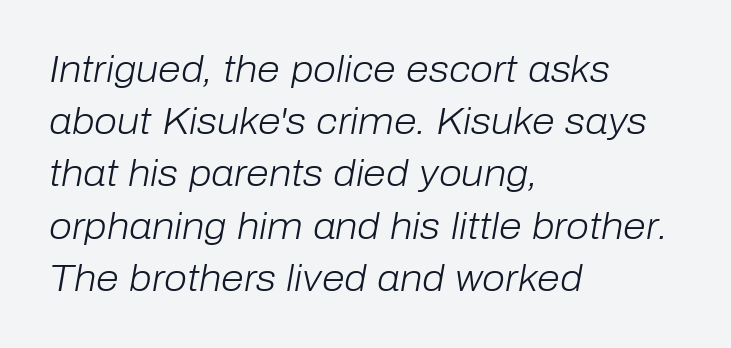
{"italic": "yes", "lean": "right", "slant_degrees": 10, "bold": "no", "weight": "light", "width": "normal", "stroke_contrast": "low", "x_height": "medium", "monospaced": "no", "underline": "no", "align": "left", "line_spacing": "normal", "line_spacing_ratio": 1.41, "letter_spacing": "normal", "letter_spacing_em": 0.0, "glyph_px": 37}
